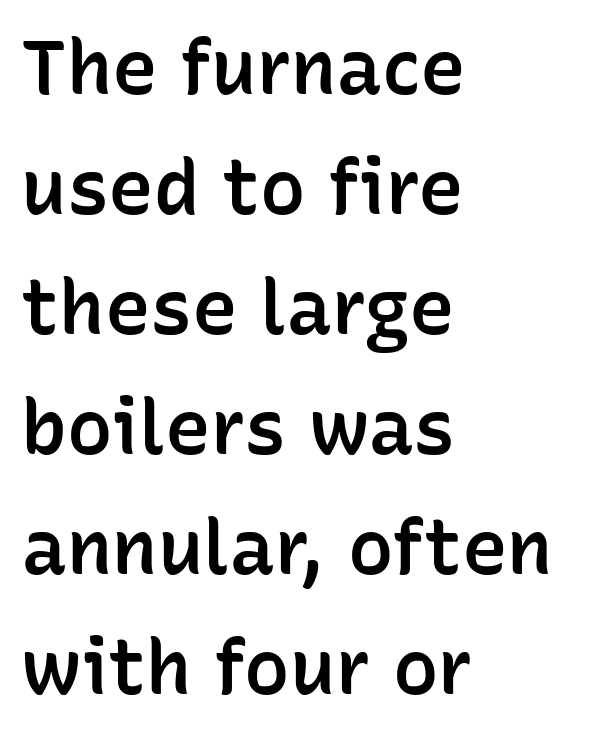
Does extra space separate the letters? No, they use regular spacing. Leftover space on each line is placed entirely after the last word. In terms of leading, this rendering sits right in the middle. Caption: semibold face, moderately heavy strokes. When letters stand straight like this, we call the style roman or upright.
